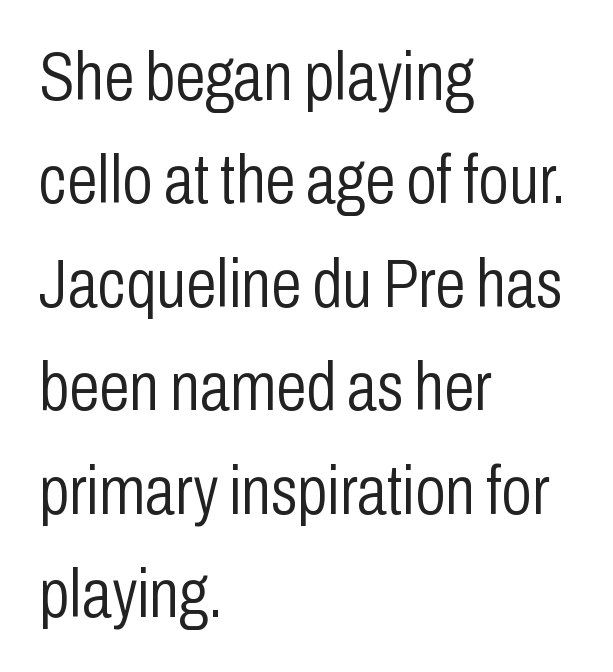
{"serif": "no", "italic": "no", "bold": "no", "weight": "light", "width": "condensed", "stroke_contrast": "low", "x_height": "medium", "monospaced": "no", "underline": "no", "align": "left", "line_spacing": "normal", "line_spacing_ratio": 1.5, "letter_spacing": "normal", "letter_spacing_em": 0.0, "glyph_px": 69}
